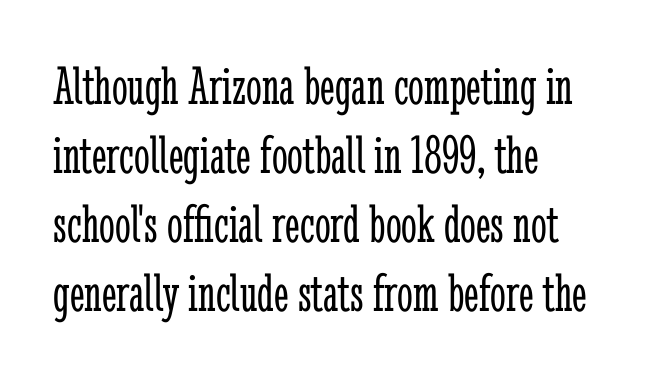
{"serif": "yes", "italic": "no", "bold": "no", "weight": "light", "width": "condensed", "stroke_contrast": "low", "x_height": "medium", "monospaced": "no", "underline": "no", "align": "left", "line_spacing_ratio": 1.23, "letter_spacing": "normal", "letter_spacing_em": 0.0, "glyph_px": 56}
